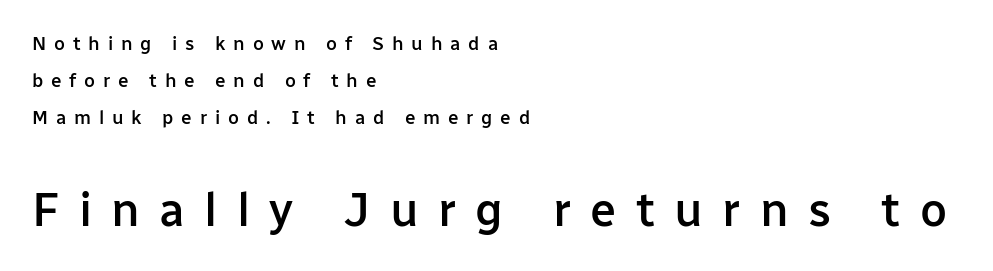
The later block is typeset at a bigger size than the earlier block. Firm but not heavy-handed strokes: this text is semibold. Serif or sans? Sans — the stroke terminals are bare. Letter spacing: wide.
